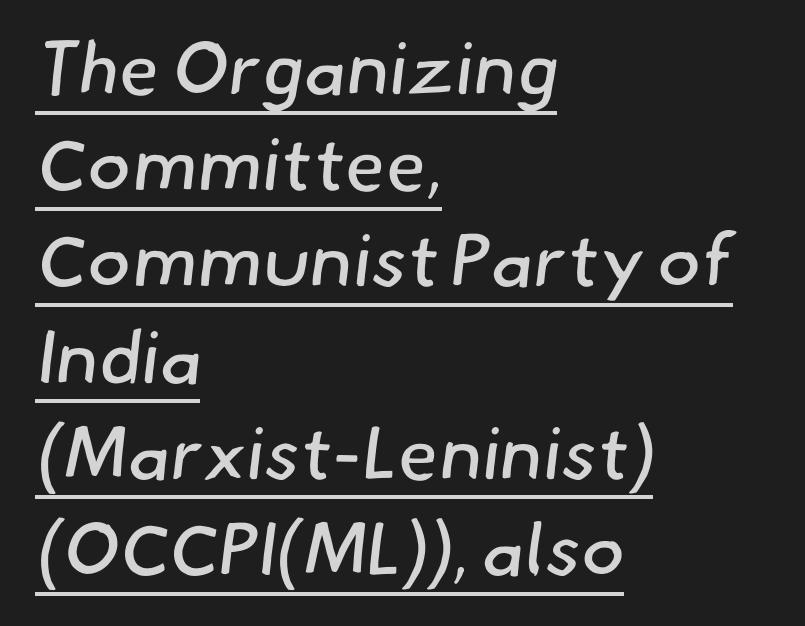
The image shows 74 px regular-weight sans-serif type; set left-aligned, normal line spacing (1.3x), normal letter spacing, underlined; low stroke contrast and a small x-height.
